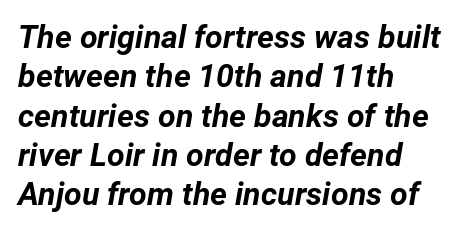
{"italic": "yes", "lean": "right", "slant_degrees": 12, "bold": "yes", "weight": "bold", "width": "normal", "stroke_contrast": "low", "x_height": "medium", "monospaced": "no", "underline": "no", "align": "left", "line_spacing_ratio": 1.23, "letter_spacing": "normal", "letter_spacing_em": 0.0, "glyph_px": 32}
